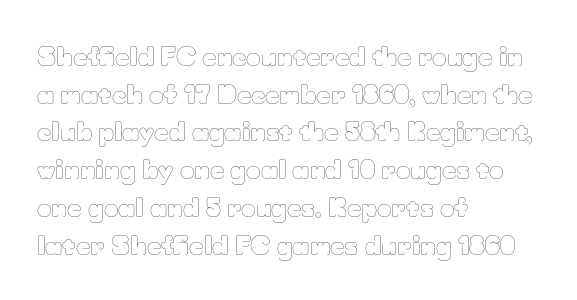
The image shows 25 px text type, upright; set left-aligned, normal line spacing (1.51x), normal letter spacing, not underlined.
